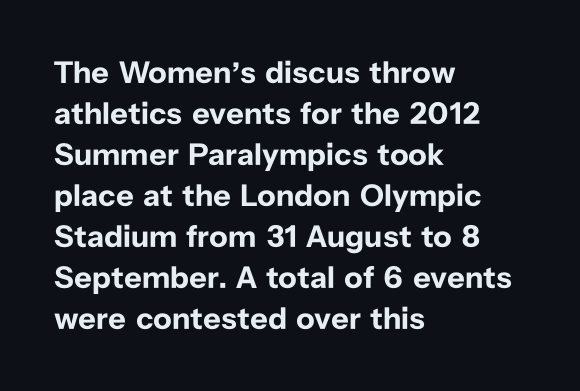
Q: Is the text bold? A: Yes.
Q: Is the text italic (slanted)? A: No, it is upright.
Q: Is the typeface a serif or a sans-serif typeface? A: Sans-serif.
Q: Is the text underlined? A: No.
Q: How is the paragraph aligned? A: Left-aligned.
Q: Is the spacing between letters normal or unusually wide? A: Normal.
Q: Is the spacing between lines tight, normal or loose? A: Normal.
Q: Width (condensed, normal, or wide)? A: Normal.
Q: Stroke contrast? A: Low.
Q: x-height? A: Medium.
Q: Monospaced? A: No.
